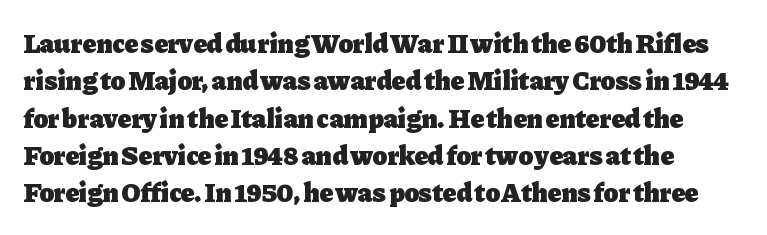
Q: Is the text bold? A: Yes.
Q: Is the text italic (slanted)? A: No, it is upright.
Q: Is the text underlined? A: No.
Q: Is the spacing between letters normal or unusually wide? A: Normal.
Q: Is the spacing between lines tight, normal or loose? A: Normal.
